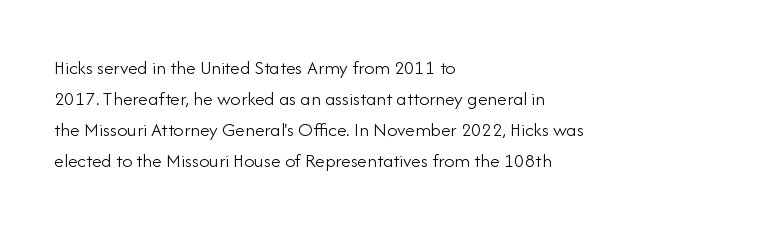
{"italic": "no", "bold": "no", "underline": "no", "align": "left", "line_spacing": "normal", "line_spacing_ratio": 1.55, "letter_spacing": "normal", "letter_spacing_em": 0.0, "glyph_px": 20}
